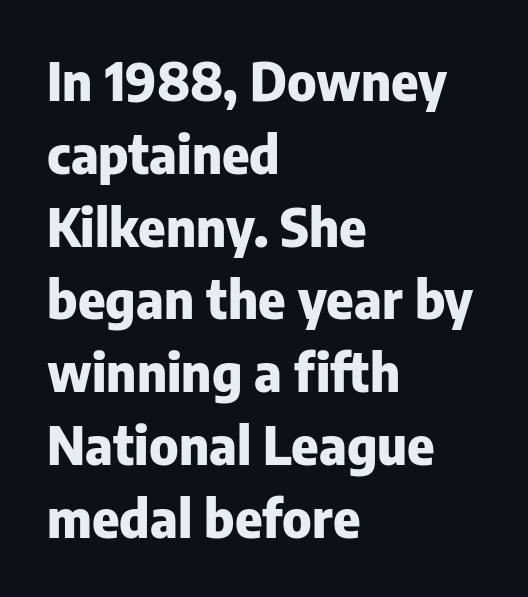
Q: Is the text bold? A: Yes.
Q: Is the text italic (slanted)? A: No, it is upright.
Q: Is the typeface a serif or a sans-serif typeface? A: Sans-serif.
Q: Is the text underlined? A: No.
Q: How is the paragraph aligned? A: Left-aligned.
Q: Is the spacing between letters normal or unusually wide? A: Normal.
Q: Is the spacing between lines tight, normal or loose? A: Normal.
Q: Width (condensed, normal, or wide)? A: Normal.
Q: Stroke contrast? A: Low.
Q: x-height? A: Medium.
Q: Monospaced? A: No.
